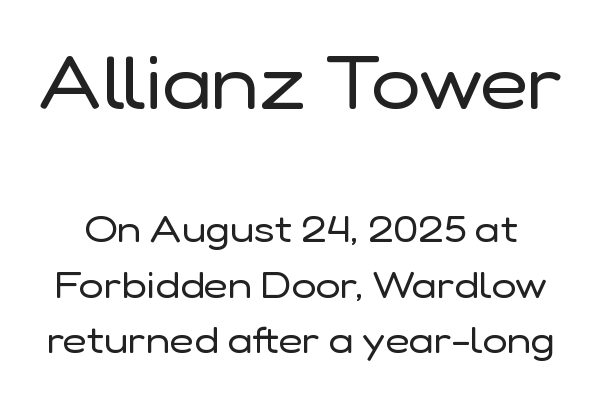
Heaviness? Minimal to ordinary, like unemphasized prose. Classification — sans serif. Regarding leading, the lines here are spaced in the standard way. Inter-character spacing is left at the font's built-in metrics. Between these two stacked blocks, the higher one wins on size. Glance below the letters and you will spot only blank space.
